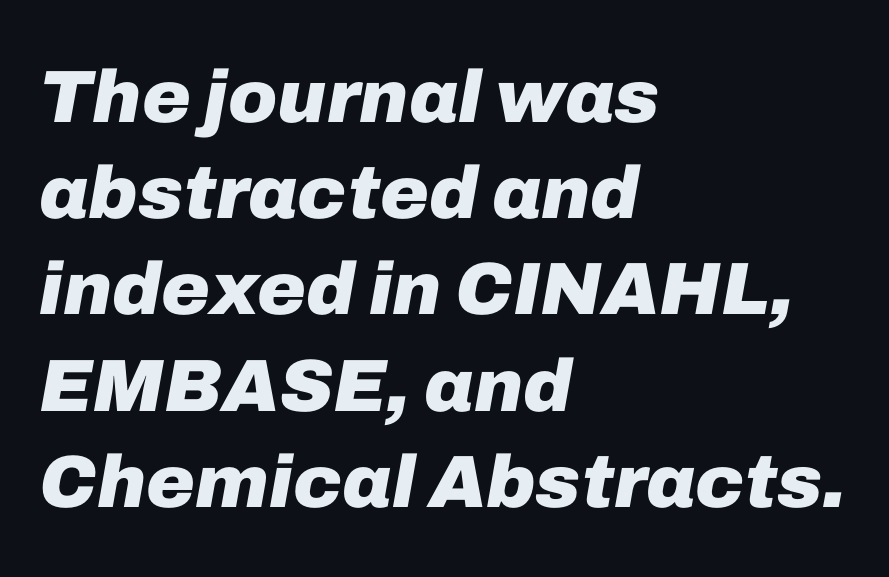
Type without underlining. The horizontal fit of the characters is conventional and even. This is oblique type, the kind used for emphasis or titles. The face used here has the dense, thick strokes of a bold.
